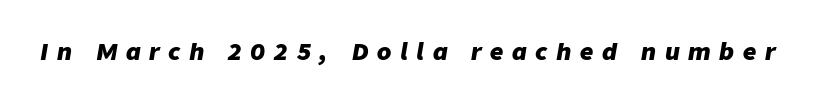
Look at the stroke-to-counter ratio: heavy, a bold. Display-style spreading of the glyphs; the letterfit is very open. Does the lettering tilt? It does — this is italic. Rule under the text: the space is simply empty.
